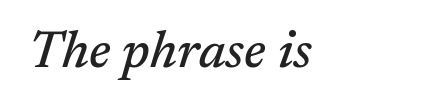
The image shows 52 px serif type, italic (leaning right); set normal letter spacing, not underlined; medium stroke contrast and a medium x-height.
